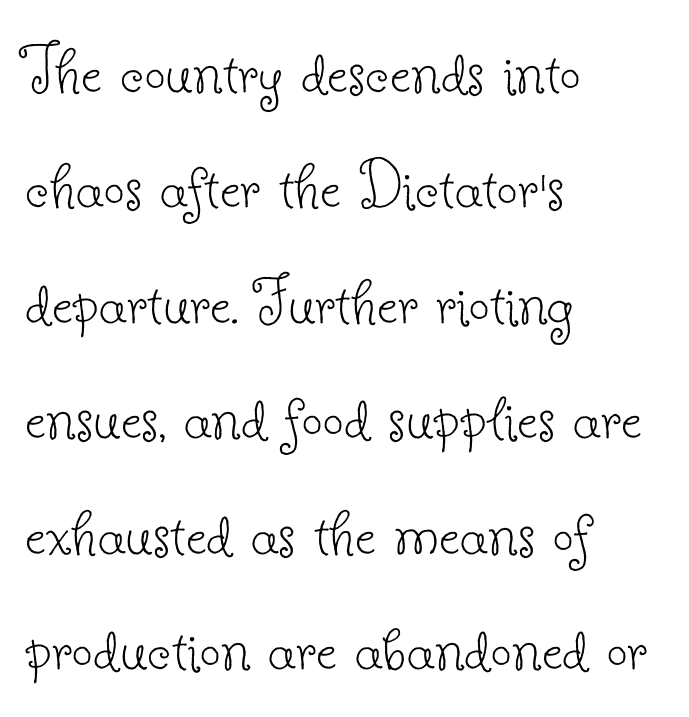
The image shows 74 px thin serif type, upright; set left-aligned, normal line spacing (1.56x), normal letter spacing, not underlined; low stroke contrast and a small x-height.
